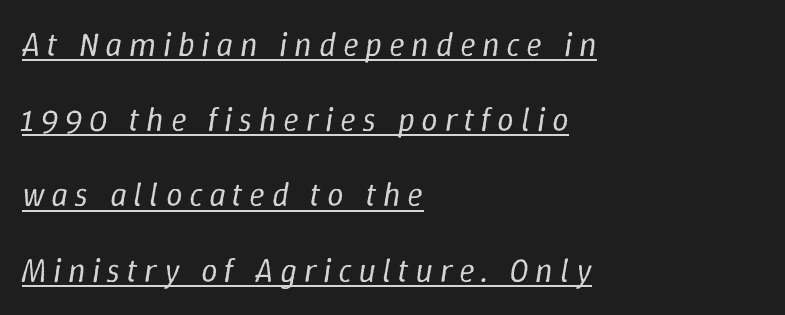
The image shows 33 px regular-weight type, italic (leaning right); set left-aligned, loose line spacing (2.28x), unusually wide letter spacing (+0.2 em), underlined; low stroke contrast and a medium x-height.
